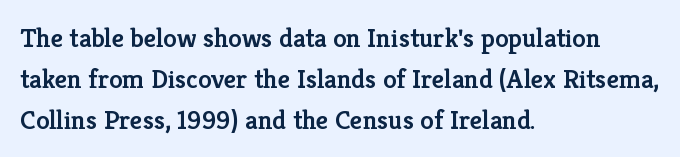
Q: Is the text bold? A: Semi-bold.
Q: Is the text italic (slanted)? A: No, it is upright.
Q: Is the text underlined? A: No.
Q: How is the paragraph aligned? A: Left-aligned.
Q: Is the spacing between letters normal or unusually wide? A: Normal.
Q: Is the spacing between lines tight, normal or loose? A: Normal.
